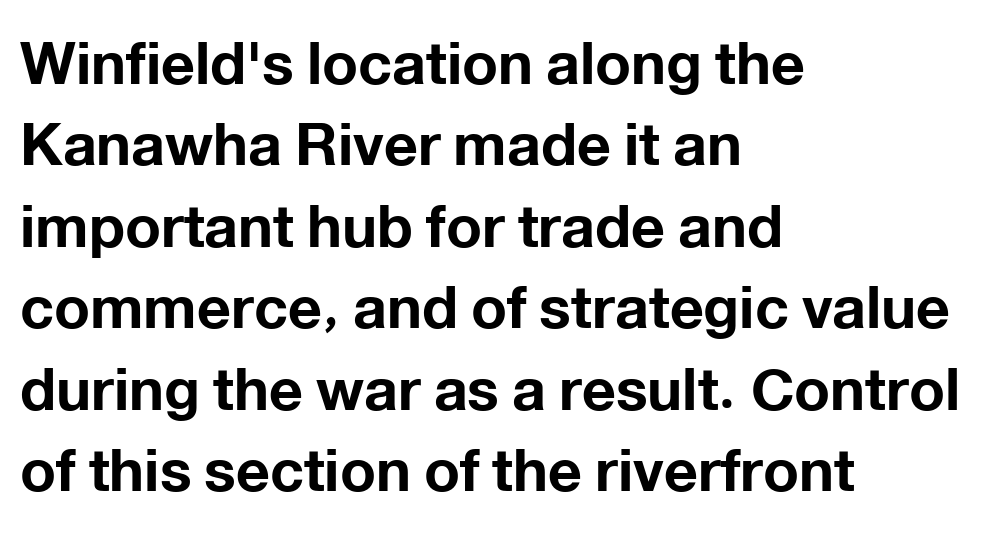
The image shows 59 px bold sans-serif type, upright; set left-aligned, normal line spacing (1.38x), normal letter spacing, not underlined; low stroke contrast and a medium x-height.
